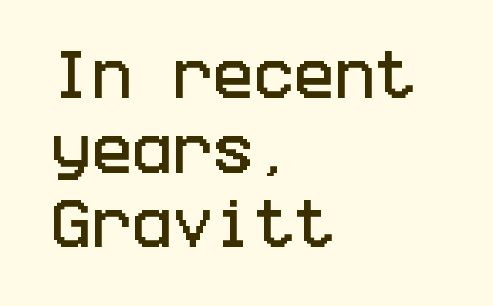
The image shows 54 px condensed sans-serif type, upright; set left-aligned, normal line spacing (1.38x), normal letter spacing, not underlined; low stroke contrast and a large x-height.
